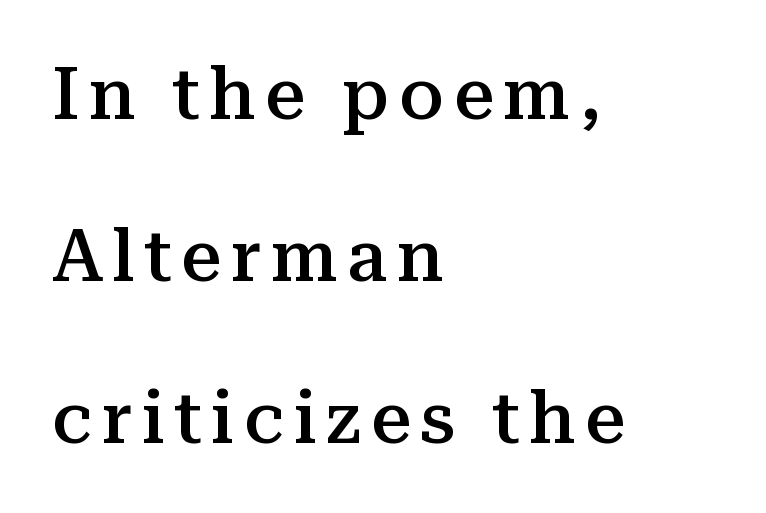
Q: Is the text bold? A: Semi-bold.
Q: Is the text italic (slanted)? A: No, it is upright.
Q: Is the typeface a serif or a sans-serif typeface? A: Serif.
Q: Is the text underlined? A: No.
Q: How is the paragraph aligned? A: Left-aligned.
Q: Is the spacing between lines tight, normal or loose? A: Loose.
Q: Width (condensed, normal, or wide)? A: Normal.
Q: Stroke contrast? A: Medium.
Q: x-height? A: Medium.
Q: Monospaced? A: No.
